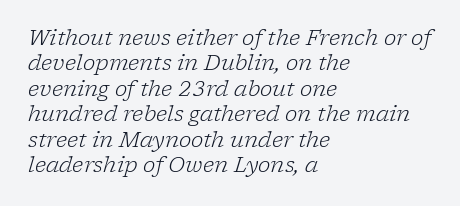
The letterforms sit shoulder to shoulder at normal distance. Compared with ordinary roman type, these characters are visibly tilted. The space beneath each line is pristine and unruled. Caption: face not bold, strokes unweighted. This rendering uses left alignment, leaving the right contour irregular.
